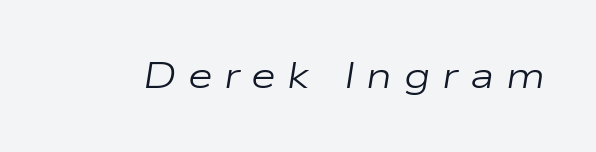
The image shows 36 px regular-weight, wide type, italic (leaning right); set unusually wide letter spacing (+0.32 em), not underlined; low stroke contrast and a medium x-height.
